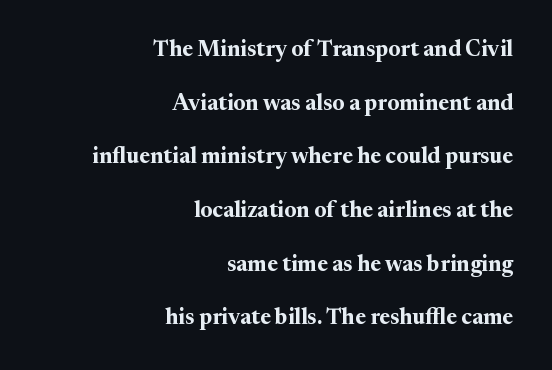
Q: Is the text bold? A: Yes.
Q: Is the text italic (slanted)? A: No, it is upright.
Q: Is the text underlined? A: No.
Q: How is the paragraph aligned? A: Right-aligned.
Q: Is the spacing between letters normal or unusually wide? A: Normal.
Q: Is the spacing between lines tight, normal or loose? A: Loose.
